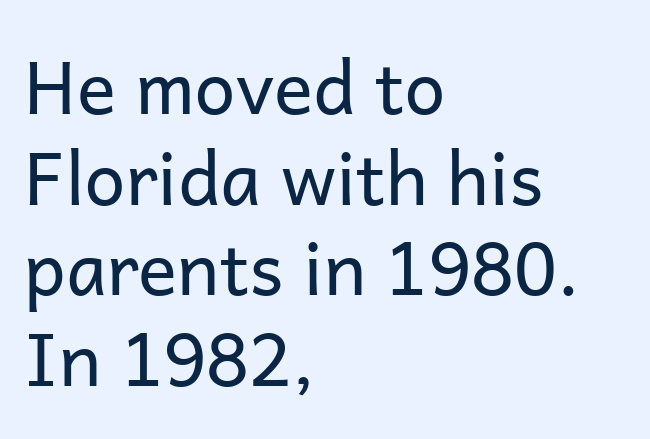
The image shows 73 px regular-weight sans-serif type, upright; set left-aligned, line spacing 1.24x, normal letter spacing, not underlined; low stroke contrast and a medium x-height.
